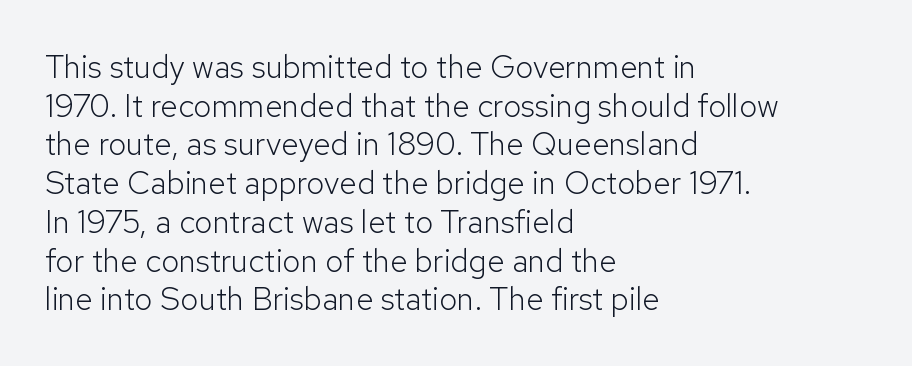
{"serif": "no", "italic": "no", "bold": "no", "weight": "light", "width": "normal", "stroke_contrast": "low", "x_height": "medium", "monospaced": "no", "underline": "no", "align": "left", "line_spacing_ratio": 1.21, "letter_spacing": "normal", "letter_spacing_em": 0.0, "glyph_px": 32}
